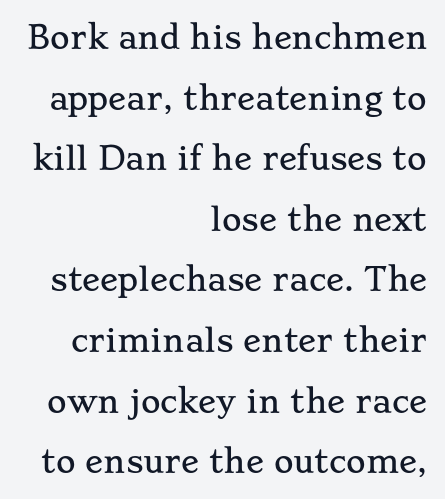
The image shows 30 px wide serif type, upright; set right-aligned, loose line spacing (2.02x), normal letter spacing, not underlined; low stroke contrast and a small x-height.
